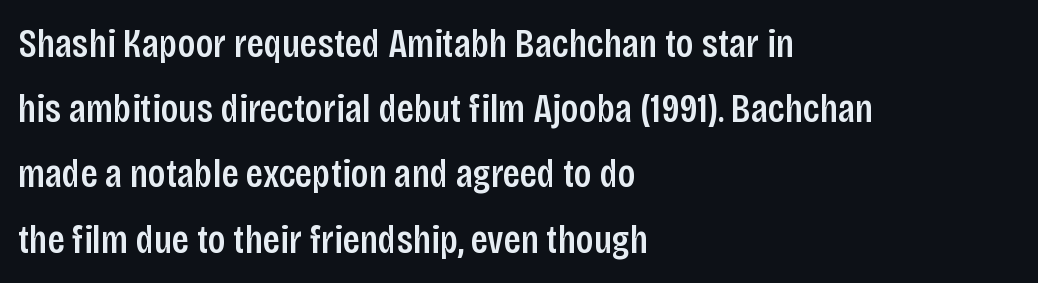
Each letter keeps its own natural width here, so spacing adapts to shape. Check the space under the baseline: it is left empty. The ragged edge is on the right, which tells us the setting is flush left. Vertical spacing — default.
